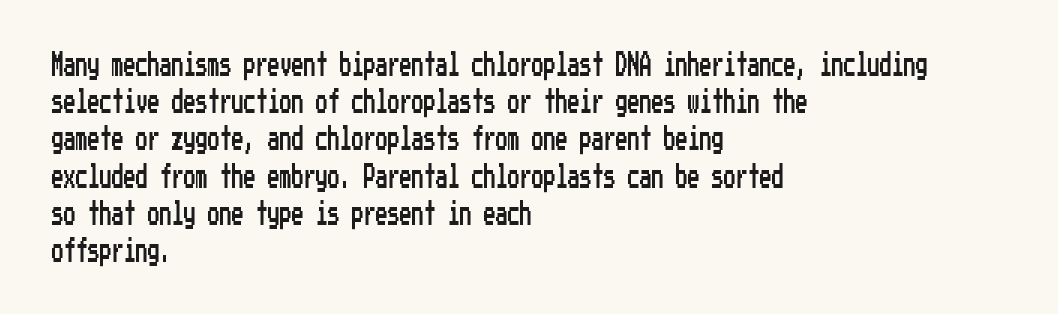
The image shows 24 px text type, upright; set left-aligned, normal line spacing (1.55x), normal letter spacing, not underlined.
